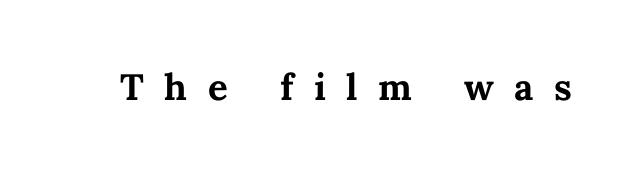
Posture: upright roman. In terms of weight, the rendering is a true, heavy bold. Here the designer chose a conventional face with non-uniform glyph widths. Inter-character spacing is expanded well beyond the font's built-in metrics. Has an underline been added? It has not.
